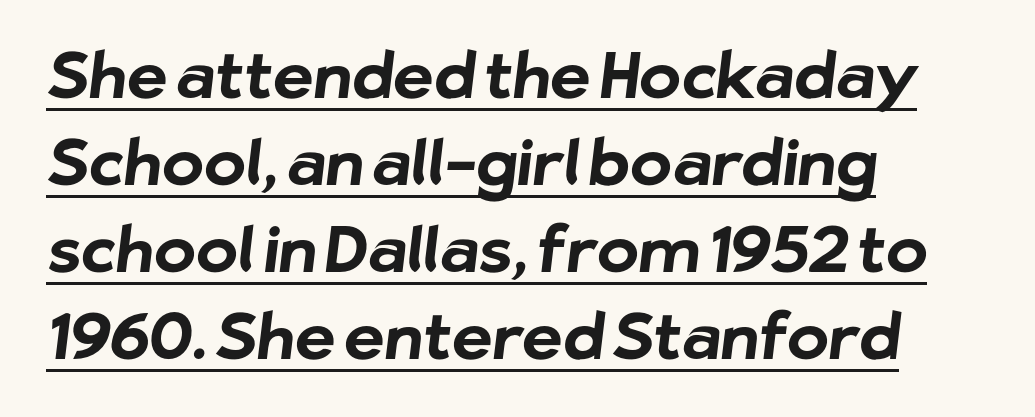
The image shows 63 px bold sans-serif type; set left-aligned, normal line spacing (1.38x), normal letter spacing, underlined; low stroke contrast and a medium x-height.
